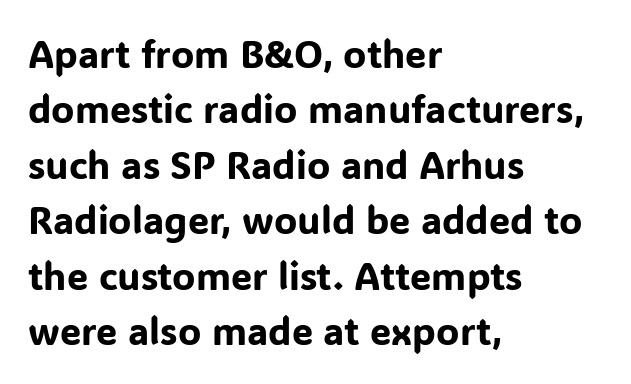
The space between consecutive lines is moderate. Classification — sans serif. The area under the type is left untouched. Compared with typical body copy, the letter spacing here is the same.
